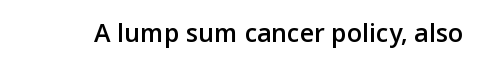
The letters stand upright; this is a roman face. Words appear dense and cohesive because spacing is normal. What weight is shown? A semibold, between regular and bold. The passage shown is not underscored anywhere.
